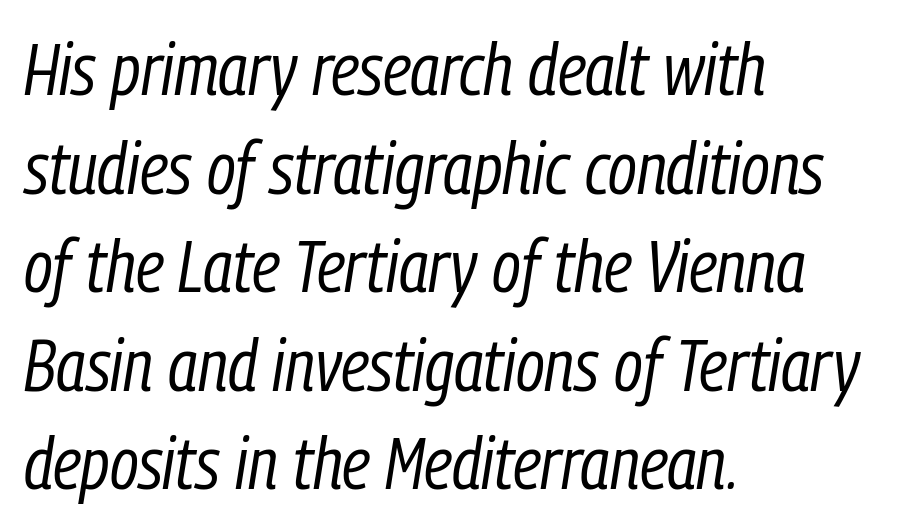
Compared with typical paragraphs, the rows here are spaced about the same. Think of a printed novel: that variable character pitch is what you see here. Quick note: underline off. The typesetting does not lean heavy: it is not bold.
